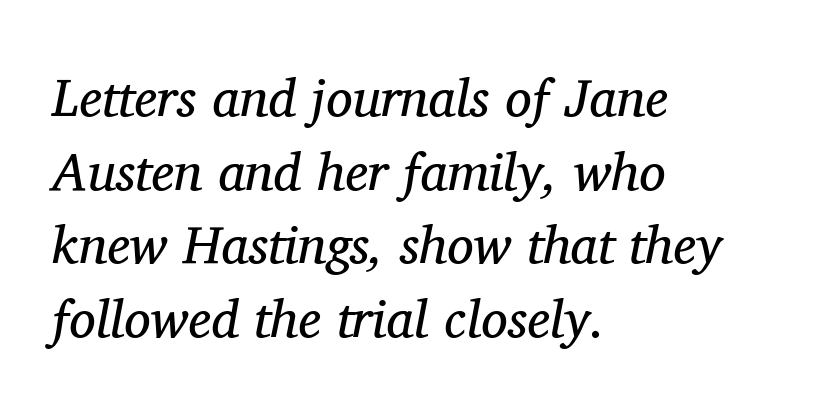
The image shows 53 px regular-weight serif type, italic (leaning right); set left-aligned, normal line spacing (1.39x), normal letter spacing, not underlined; medium stroke contrast and a medium x-height.
